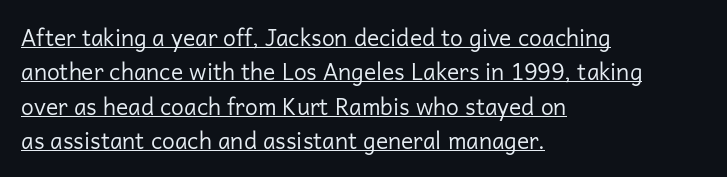
The lines are quadded left. The passage shown is not bold in any degree. Is there any slant? The stems are plumb. The face used here appears with an underline applied.
